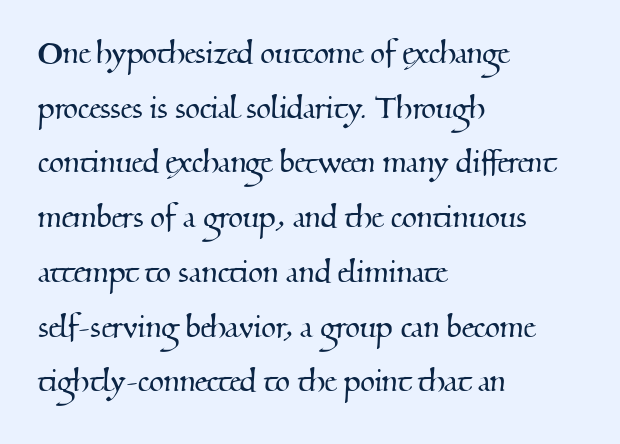
Descender tails drop into unmarked territory. You can tell from the footed stems that serif type was used. Does the copy run flush right? No — it runs flush left. Evenly set lines give the paragraph a standard silhouette.
